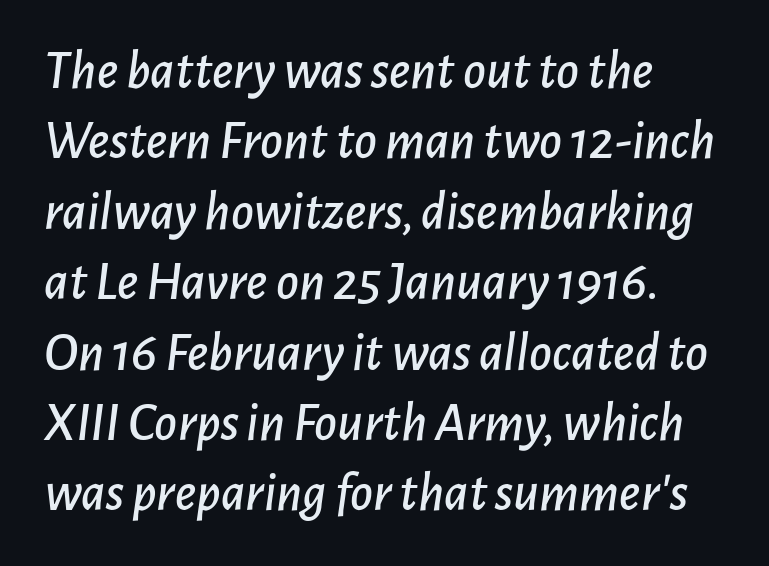
{"italic": "yes", "lean": "right", "slant_degrees": 7, "width": "normal", "stroke_contrast": "low", "x_height": "medium", "monospaced": "no", "underline": "no", "align": "left", "line_spacing": "normal", "line_spacing_ratio": 1.28, "letter_spacing": "normal", "letter_spacing_em": 0.0, "glyph_px": 55}
